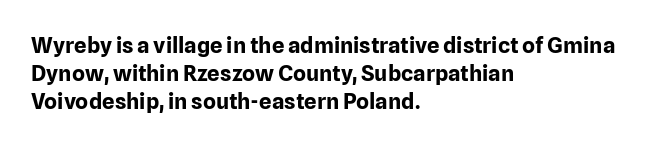
The axis of the letterforms is exactly vertical. Leftover space on each line is placed entirely after the last word. Each row of text sits above clean, open space. Students, note that the glyphs here touch the page at normal intervals.
